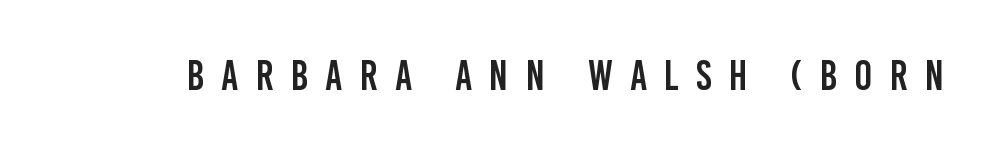
The image shows 42 px condensed sans-serif type, upright; set unusually wide letter spacing (+0.41 em), not underlined; low stroke contrast and a large x-height.
